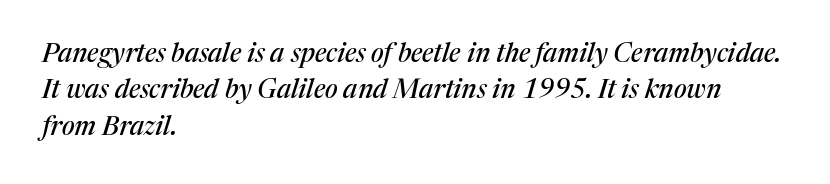
Typeset ragged right — the left edge is the straight one. If you measured baseline to baseline, you'd find a middling distance. Short note: letters normally spaced. The face used here has a pronounced slope to its letters.
